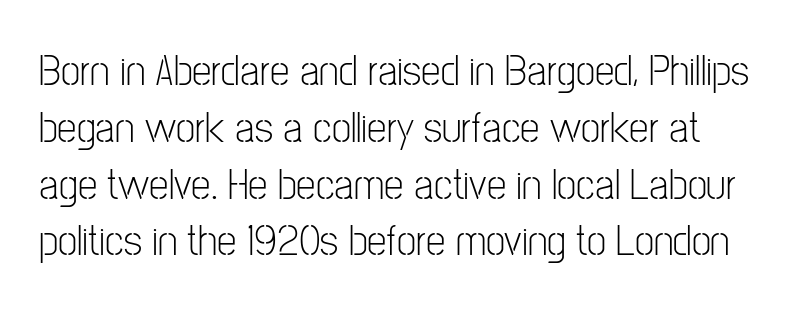
{"serif": "no", "italic": "no", "bold": "no", "weight": "light", "width": "condensed", "stroke_contrast": "low", "x_height": "medium", "monospaced": "no", "underline": "no", "line_spacing": "normal", "line_spacing_ratio": 1.29, "letter_spacing": "normal", "letter_spacing_em": 0.0, "glyph_px": 44}
